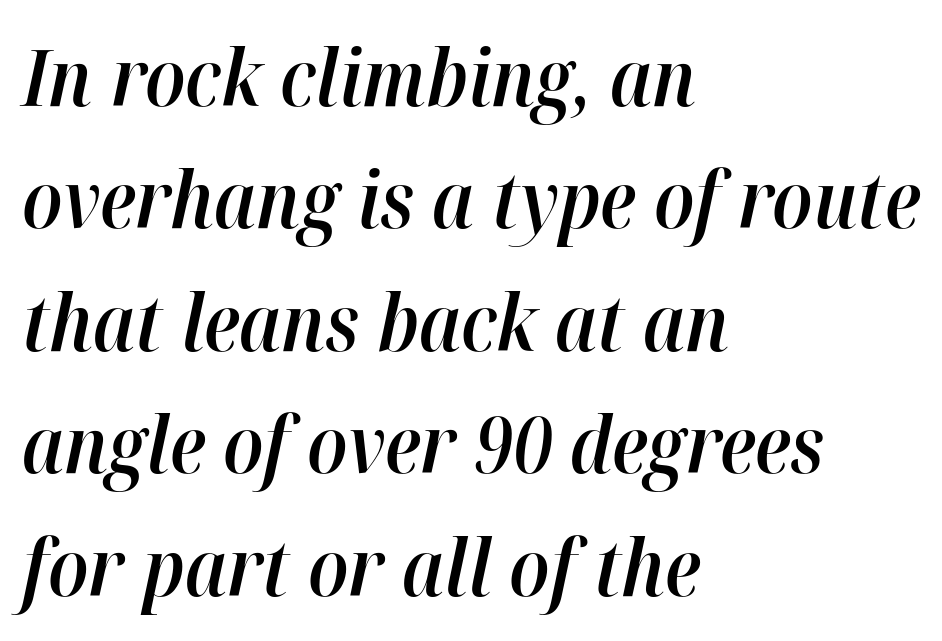
Q: Is the text bold? A: Semi-bold.
Q: Is the text italic (slanted)? A: Yes, it leans right by about 12 degrees.
Q: Is the text underlined? A: No.
Q: How is the paragraph aligned? A: Left-aligned.
Q: Is the spacing between letters normal or unusually wide? A: Normal.
Q: Is the spacing between lines tight, normal or loose? A: Normal.
Q: Width (condensed, normal, or wide)? A: Normal.
Q: Stroke contrast? A: High.
Q: x-height? A: Medium.
Q: Monospaced? A: No.
